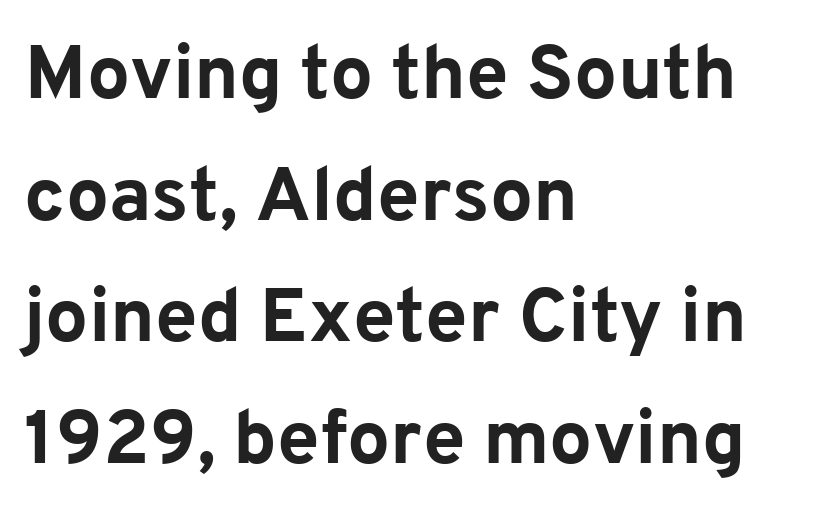
Q: Is the text bold? A: Yes.
Q: Is the text italic (slanted)? A: No, it is upright.
Q: Is the typeface a serif or a sans-serif typeface? A: Sans-serif.
Q: Is the text underlined? A: No.
Q: How is the paragraph aligned? A: Left-aligned.
Q: Is the spacing between letters normal or unusually wide? A: Normal.
Q: Is the spacing between lines tight, normal or loose? A: Normal.
Q: Width (condensed, normal, or wide)? A: Normal.
Q: Stroke contrast? A: Low.
Q: x-height? A: Medium.
Q: Monospaced? A: No.
